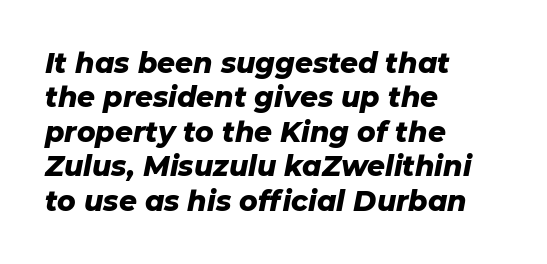
Here the designer chose a conventional face with non-uniform glyph widths. Look at the stroke-to-counter ratio: heavy, a bold. The gaps between neighbouring characters are ordinary and unremarkable. A bare baseline throughout the passage.
